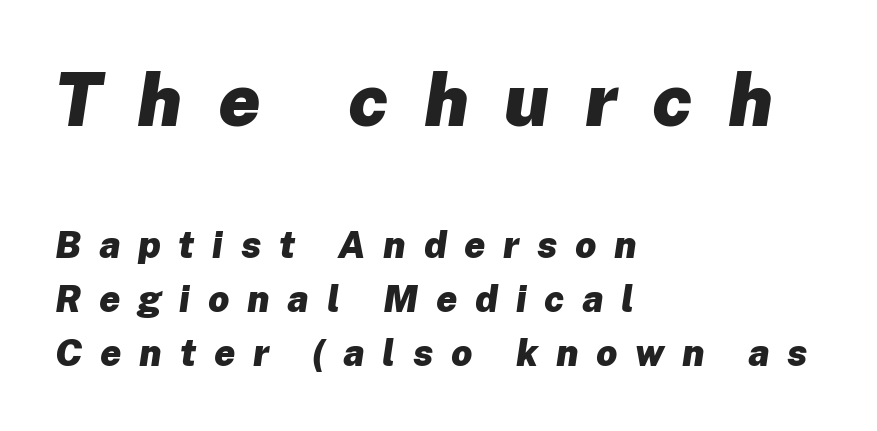
Every row of glyphs begins at an identical x-position on the left. Is this a fixed-width face? No — the glyphs have proportional, varying widths. Pretty heavy lettering here — definitely bold. Plain, unruled lines of type.
